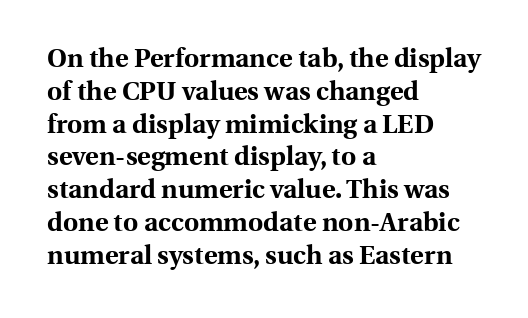
Q: Is the text bold? A: Yes.
Q: Is the text italic (slanted)? A: No, it is upright.
Q: Is the text underlined? A: No.
Q: How is the paragraph aligned? A: Left-aligned.
Q: Is the spacing between letters normal or unusually wide? A: Normal.
Q: Is the spacing between lines tight, normal or loose? A: Normal.
